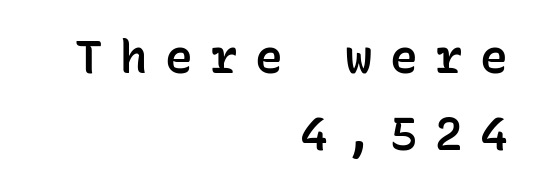
The image shows 46 px semibold sans-serif type, upright, monospaced; set right-aligned, normal line spacing (1.67x), unusually wide letter spacing (+0.38 em), not underlined; low stroke contrast and a medium x-height.
